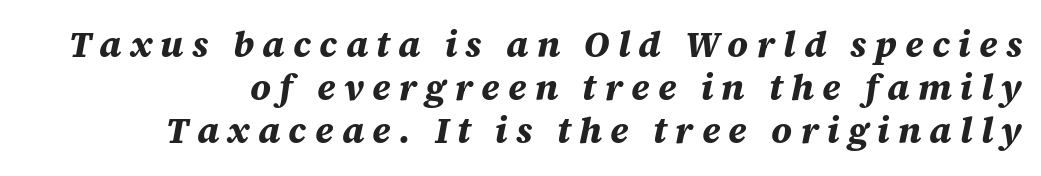
The image shows 36 px bold type, italic (leaning right); set line spacing 1.2x, unusually wide letter spacing (+0.23 em), not underlined; medium stroke contrast and a large x-height.
